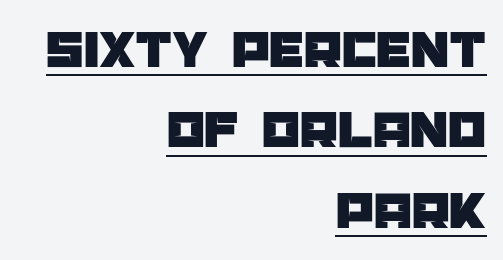
Q: Is the text italic (slanted)? A: No, it is upright.
Q: Is the typeface a serif or a sans-serif typeface? A: Sans-serif.
Q: Is the text underlined? A: Yes.
Q: How is the paragraph aligned? A: Right-aligned.
Q: Is the spacing between letters normal or unusually wide? A: Normal.
Q: Is the spacing between lines tight, normal or loose? A: Normal.
Q: Width (condensed, normal, or wide)? A: Normal.
Q: Stroke contrast? A: Low.
Q: x-height? A: Large.
Q: Monospaced? A: No.
